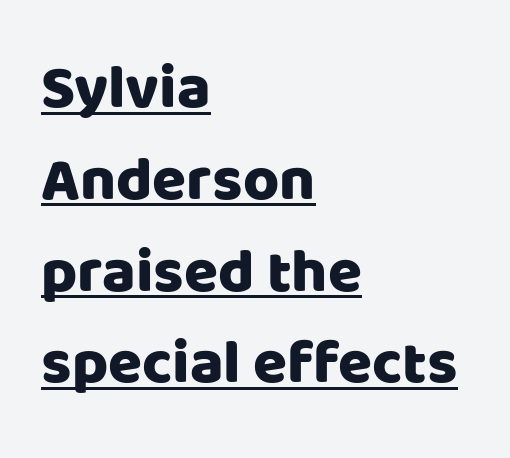
The image shows 62 px sans-serif type, upright; set left-aligned, normal line spacing (1.48x), normal letter spacing, underlined; low stroke contrast and a large x-height.
